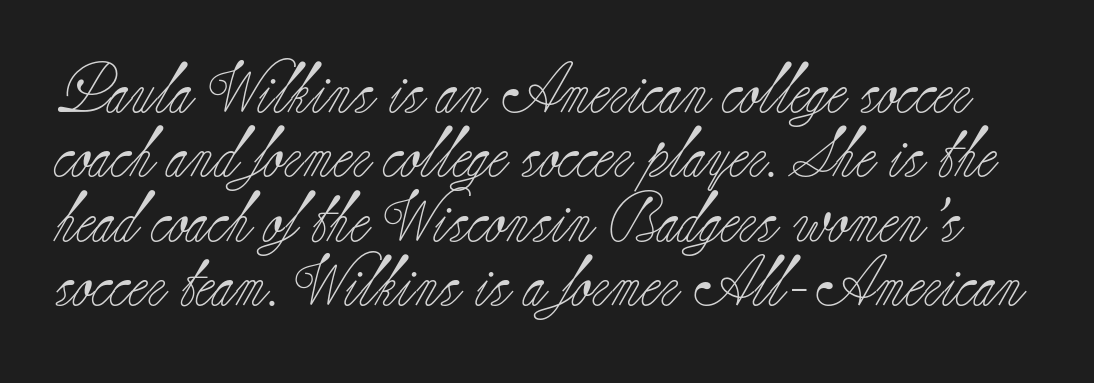
The image shows 50 px light serif type; set normal line spacing (1.29x), normal letter spacing, not underlined; low stroke contrast and a small x-height.
